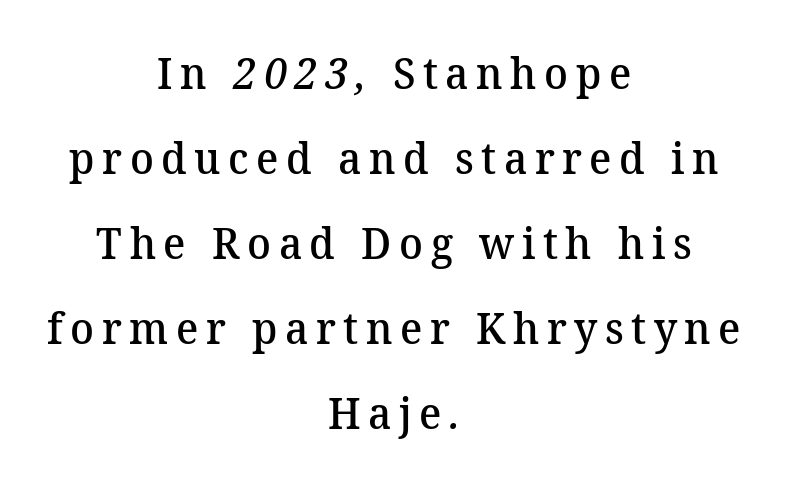
A great deal of white space separates one row of letters from the next. In CSS terms this would be text-align: center. Unmarked baselines from the first word to the last. The typeface chosen for these lines features serifs.
